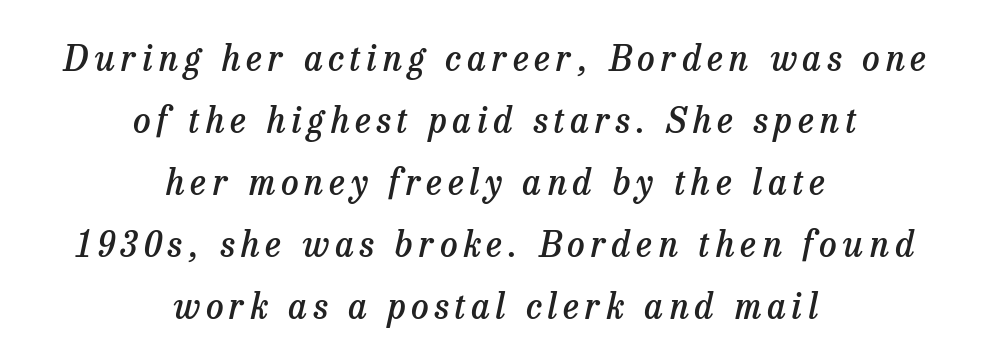
{"serif": "yes", "italic": "yes", "lean": "right", "slant_degrees": 13, "bold": "semi", "weight": "semibold", "width": "normal", "stroke_contrast": "low", "x_height": "medium", "monospaced": "no", "underline": "no", "align": "center", "line_spacing_ratio": 1.77, "glyph_px": 35}
